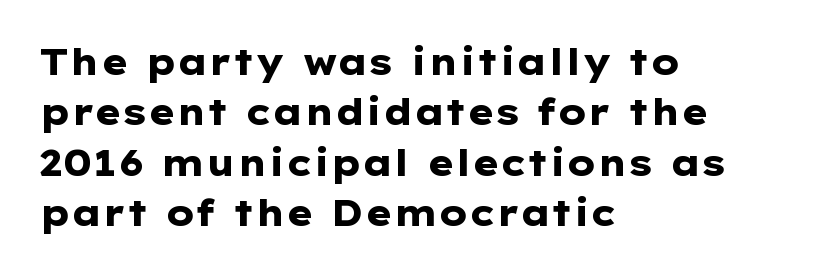
These lines are rendered in a variable-pitch font. Posture: vertical. Horizontal bands of white between lines are of average thickness. To sum up the face: it is a sans, with no serifs. These words are printed bold, with thick strokes throughout.
